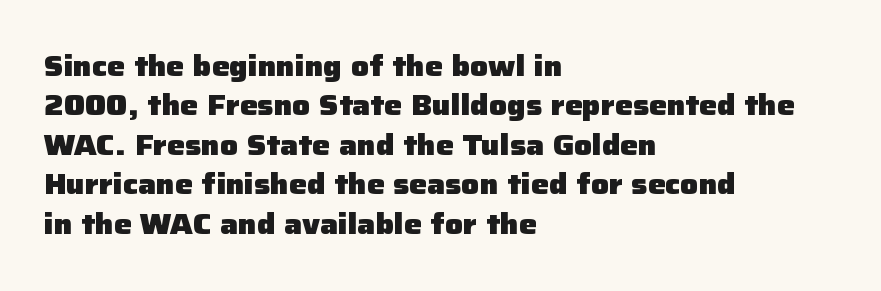
A bare baseline throughout the passage. The typography opts for an upright posture over an oblique one. The lines are quadded left. Line spacing here is normal. Note: no serifs on the glyphs.
